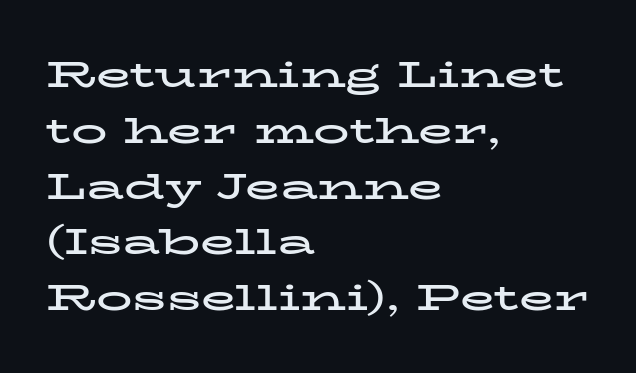
The image shows 36 px bold, wide serif type, upright; set left-aligned, normal line spacing (1.55x), normal letter spacing, not underlined; low stroke contrast and a medium x-height.
